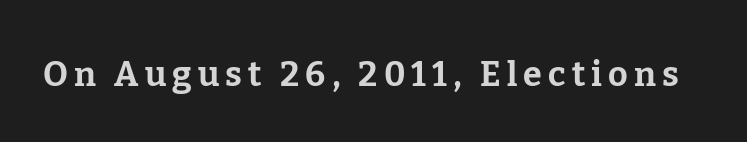
{"serif": "yes", "italic": "no", "bold": "yes", "weight": "bold", "width": "normal", "stroke_contrast": "low", "x_height": "medium", "monospaced": "no", "underline": "no", "glyph_px": 34}
